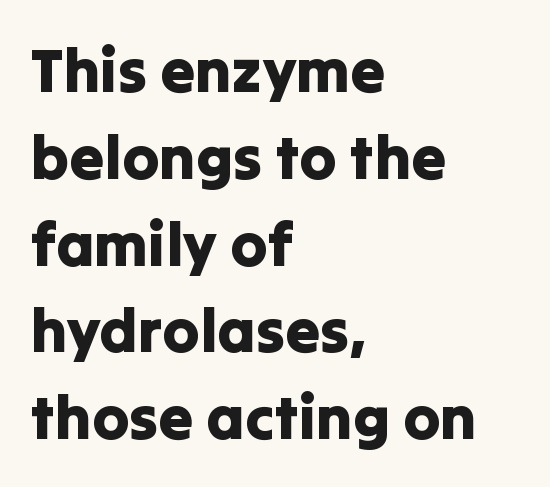
The leading is moderate, giving the passage an even texture. The letters advance in unequal steps, a hallmark of proportional type. Which margin do the lines hug? The left one — the right edge is uneven. Stroke terminals: plain, sans-serif. Descenders are the only things crossing below the line.
